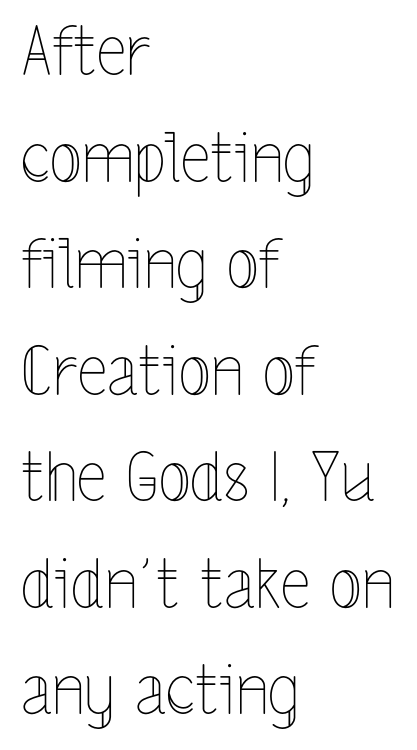
{"italic": "no", "bold": "no", "weight": "thin", "width": "condensed", "x_height": "medium", "monospaced": "no", "underline": "no", "align": "left", "line_spacing": "normal", "line_spacing_ratio": 1.59, "letter_spacing": "normal", "letter_spacing_em": 0.0, "glyph_px": 67}
